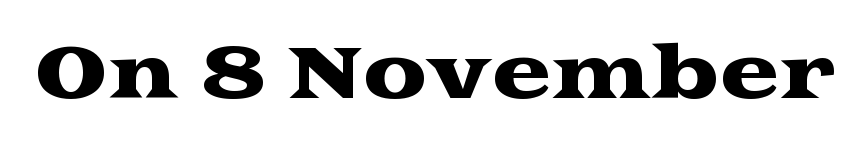
The image shows 72 px wide serif type, upright; set normal letter spacing, not underlined; medium stroke contrast and a medium x-height.
